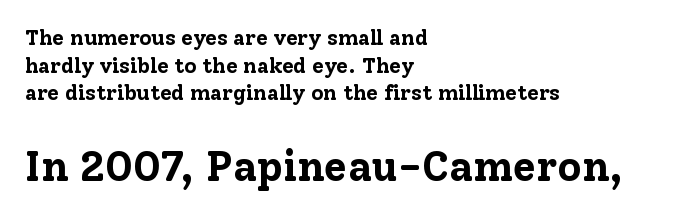
{"serif": "yes", "italic": "no", "bold": "yes", "weight": "bold", "width": "normal", "stroke_contrast": "low", "x_height": "medium", "monospaced": "no", "underline": "no", "align": "left", "line_spacing": "normal", "line_spacing_ratio": 1.31, "letter_spacing": "normal", "letter_spacing_em": 0.0, "larger_block": "second", "size_ratio": 2.0, "glyph_px": 42}
